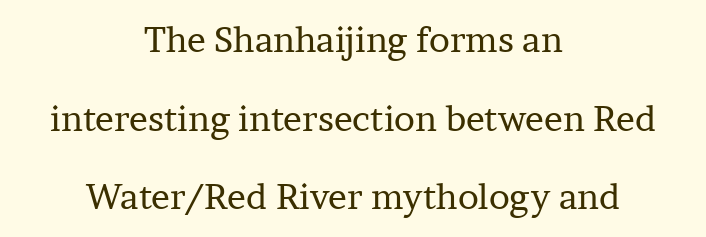
Q: Is the text bold? A: No.
Q: Is the text italic (slanted)? A: No, it is upright.
Q: Is the typeface a serif or a sans-serif typeface? A: Serif.
Q: Is the text underlined? A: No.
Q: How is the paragraph aligned? A: Centered.
Q: Is the spacing between letters normal or unusually wide? A: Normal.
Q: Is the spacing between lines tight, normal or loose? A: Loose.
Q: Width (condensed, normal, or wide)? A: Normal.
Q: Stroke contrast? A: Low.
Q: x-height? A: Medium.
Q: Monospaced? A: No.
